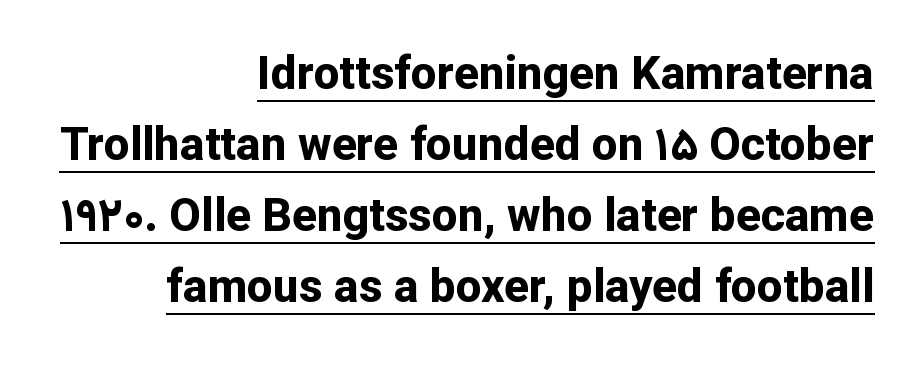
Q: Is the text bold? A: Yes.
Q: Is the text italic (slanted)? A: No, it is upright.
Q: Is the typeface a serif or a sans-serif typeface? A: Sans-serif.
Q: Is the text underlined? A: Yes.
Q: How is the paragraph aligned? A: Right-aligned.
Q: Is the spacing between letters normal or unusually wide? A: Normal.
Q: Is the spacing between lines tight, normal or loose? A: Normal.
Q: Width (condensed, normal, or wide)? A: Normal.
Q: Stroke contrast? A: Low.
Q: x-height? A: Medium.
Q: Monospaced? A: No.
